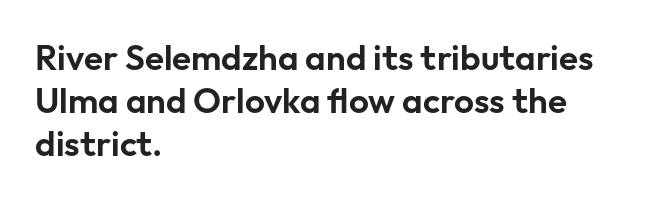
Q: Is the text italic (slanted)? A: No, it is upright.
Q: Is the typeface a serif or a sans-serif typeface? A: Sans-serif.
Q: Is the text underlined? A: No.
Q: How is the paragraph aligned? A: Left-aligned.
Q: Is the spacing between letters normal or unusually wide? A: Normal.
Q: Width (condensed, normal, or wide)? A: Normal.
Q: Stroke contrast? A: Low.
Q: x-height? A: Medium.
Q: Monospaced? A: No.
